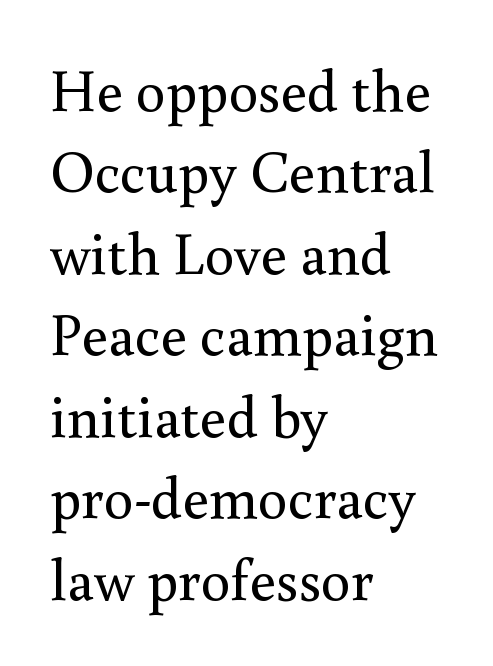
{"serif": "yes", "italic": "no", "bold": "no", "weight": "regular", "width": "normal", "stroke_contrast": "medium", "x_height": "small", "monospaced": "no", "underline": "no", "align": "left", "line_spacing": "normal", "line_spacing_ratio": 1.38, "letter_spacing": "normal", "letter_spacing_em": 0.0, "glyph_px": 59}
